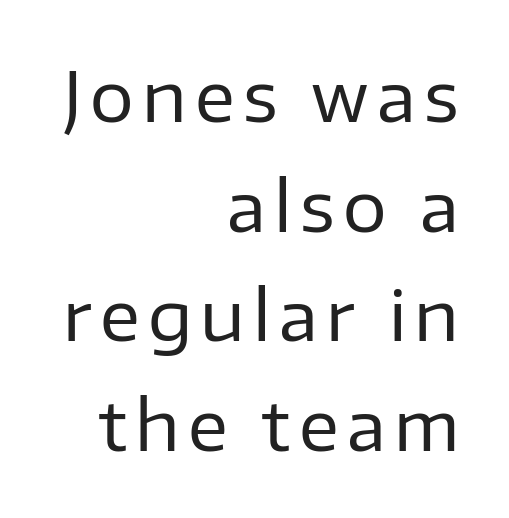
Q: Is the text bold? A: No.
Q: Is the text italic (slanted)? A: No, it is upright.
Q: Is the typeface a serif or a sans-serif typeface? A: Sans-serif.
Q: Is the text underlined? A: No.
Q: How is the paragraph aligned? A: Right-aligned.
Q: Is the spacing between lines tight, normal or loose? A: Normal.
Q: Width (condensed, normal, or wide)? A: Normal.
Q: Stroke contrast? A: Low.
Q: x-height? A: Medium.
Q: Monospaced? A: No.
